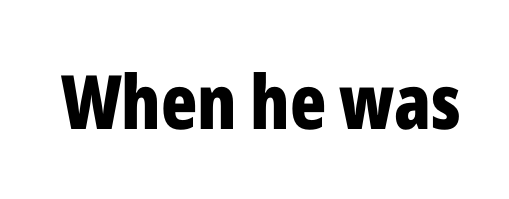
Q: Is the text bold? A: Yes.
Q: Is the text italic (slanted)? A: No, it is upright.
Q: Is the typeface a serif or a sans-serif typeface? A: Sans-serif.
Q: Is the text underlined? A: No.
Q: Is the spacing between letters normal or unusually wide? A: Normal.
Q: Width (condensed, normal, or wide)? A: Condensed.
Q: Stroke contrast? A: Low.
Q: x-height? A: Medium.
Q: Monospaced? A: No.
